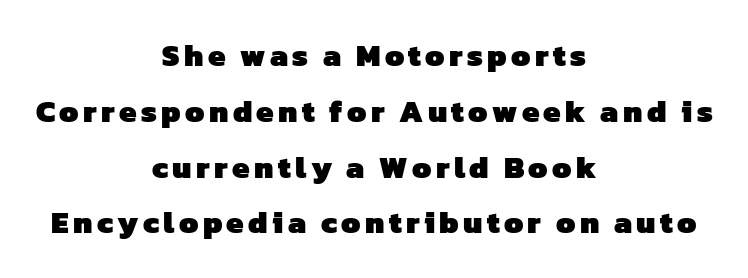
{"serif": "no", "bold": "yes", "weight": "heavy", "width": "normal", "stroke_contrast": "low", "x_height": "medium", "monospaced": "no", "underline": "no", "align": "center", "line_spacing_ratio": 1.8, "glyph_px": 31}
